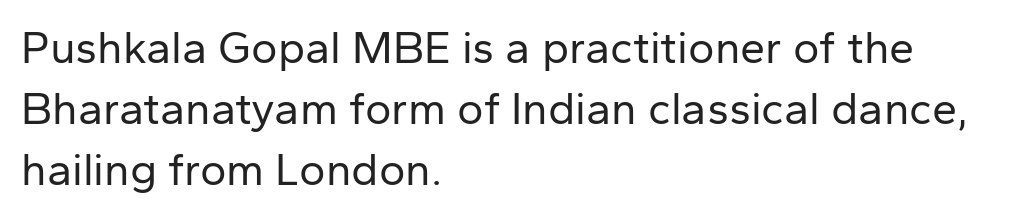
The image shows 45 px regular-weight sans-serif type, upright; set left-aligned, normal line spacing (1.36x), normal letter spacing, not underlined; low stroke contrast and a medium x-height.
